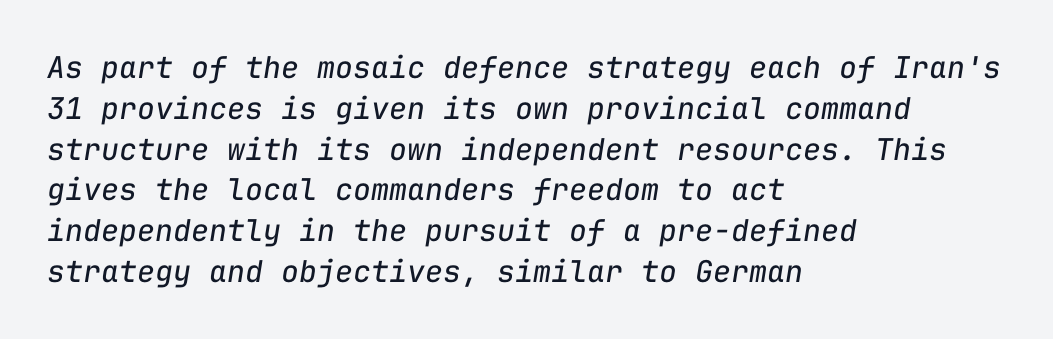
{"italic": "yes", "lean": "right", "slant_degrees": 9, "bold": "no", "weight": "regular", "width": "normal", "stroke_contrast": "low", "x_height": "medium", "monospaced": "yes", "underline": "no", "align": "left", "line_spacing": "normal", "line_spacing_ratio": 1.36, "letter_spacing": "normal", "letter_spacing_em": 0.0, "glyph_px": 30}
